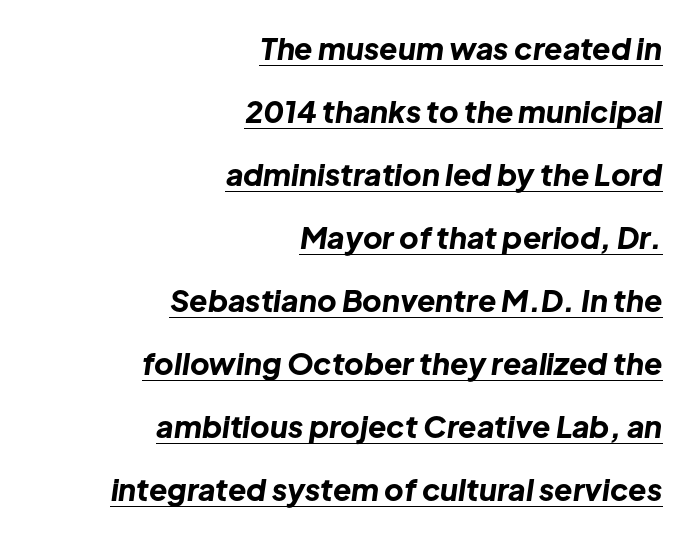
{"italic": "yes", "lean": "right", "slant_degrees": 8, "bold": "yes", "weight": "bold", "width": "normal", "stroke_contrast": "low", "x_height": "medium", "monospaced": "no", "underline": "yes", "align": "right", "line_spacing": "loose", "line_spacing_ratio": 2.1, "letter_spacing": "normal", "letter_spacing_em": 0.0, "glyph_px": 30}
